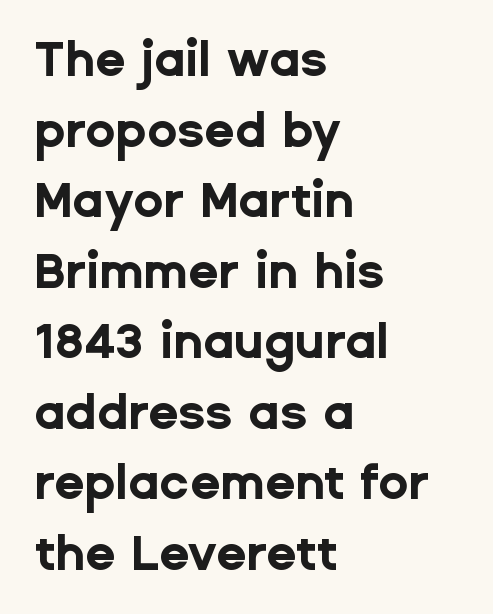
The image shows 49 px bold sans-serif type, upright; set left-aligned, normal line spacing (1.44x), normal letter spacing, not underlined; low stroke contrast and a medium x-height.
